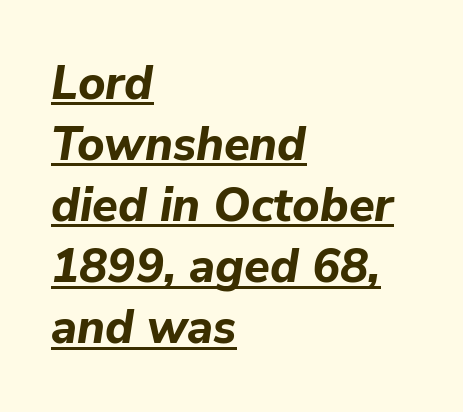
This sample uses plain, unmodified letter spacing. Underline: present. In terms of posture, this sample is oblique. The face used here is proportionally spaced, like ordinary book or web type. Baseline-to-baseline distance is the conventional proportion of letter height.
